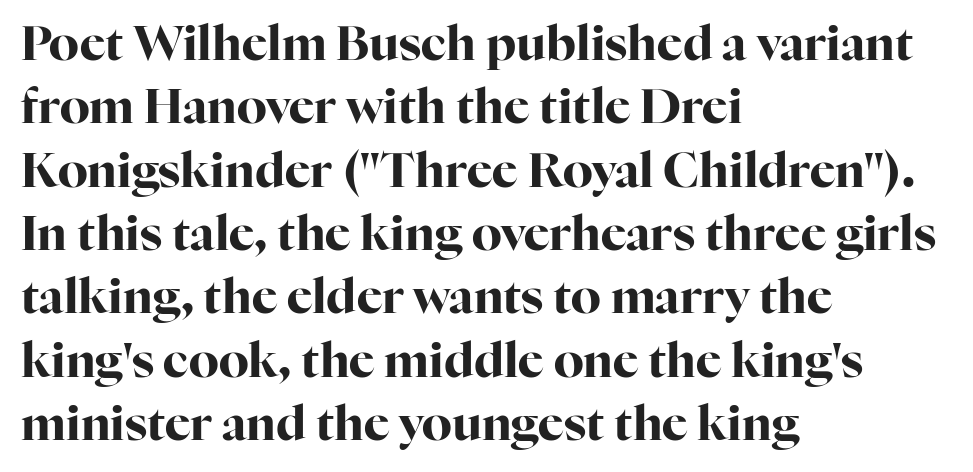
The face used here is proportionally spaced, like ordinary book or web type. Leading matches the norm, producing a regular column. Vertical strokes here are truly vertical. Layout note: lines flush left. This rendering employs a face with finishing strokes, i.e., a serif. The strokes are fattened all the way to bold.
